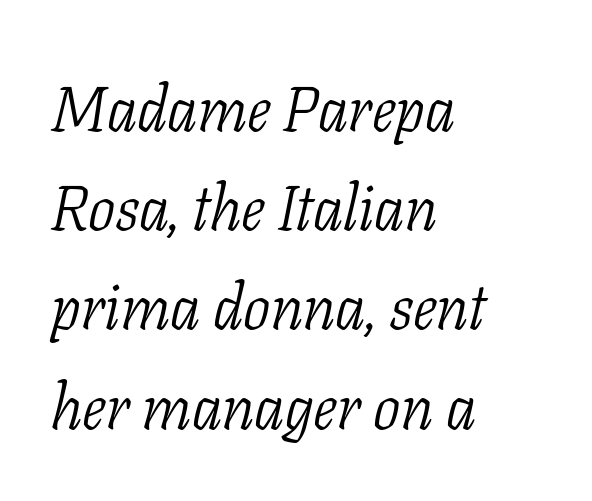
Q: Is the text bold? A: No.
Q: Is the text italic (slanted)? A: Yes, it leans right by about 11 degrees.
Q: Is the typeface a serif or a sans-serif typeface? A: Serif.
Q: Is the text underlined? A: No.
Q: How is the paragraph aligned? A: Left-aligned.
Q: Is the spacing between letters normal or unusually wide? A: Normal.
Q: Is the spacing between lines tight, normal or loose? A: Normal.
Q: Width (condensed, normal, or wide)? A: Condensed.
Q: Stroke contrast? A: Low.
Q: x-height? A: Medium.
Q: Monospaced? A: No.
